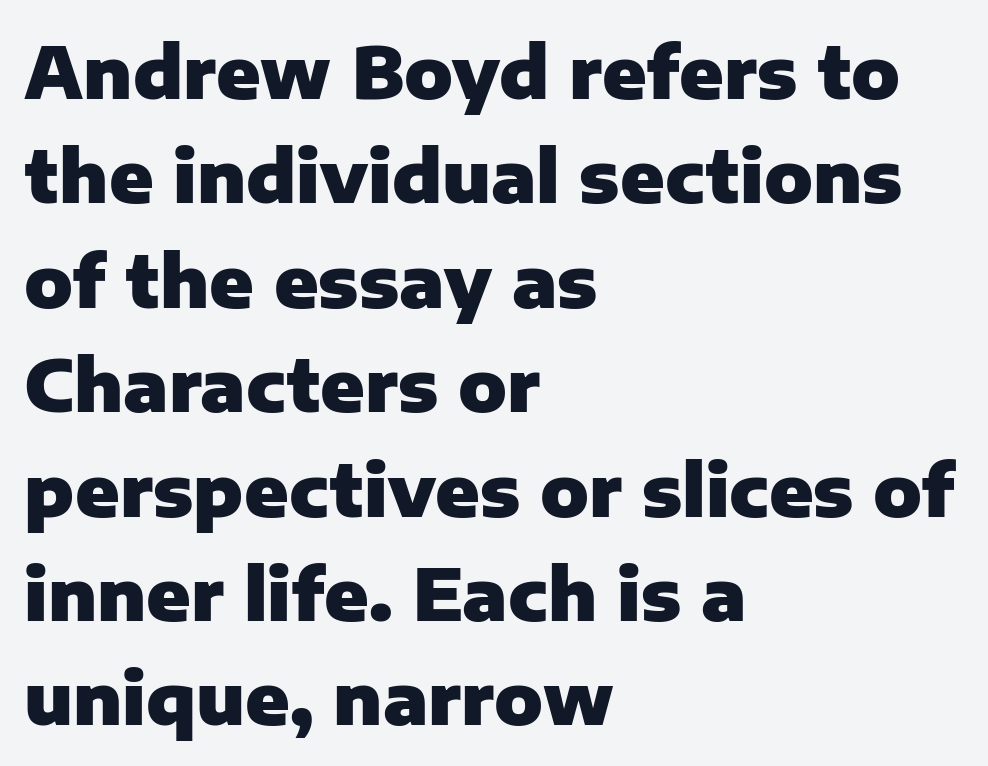
The paragraph shown leans on its left margin. Posture: straight, roman, zero tilt. A typesetter would call this leading conventional body-copy spacing. Font category for this specimen: sans-serif.
